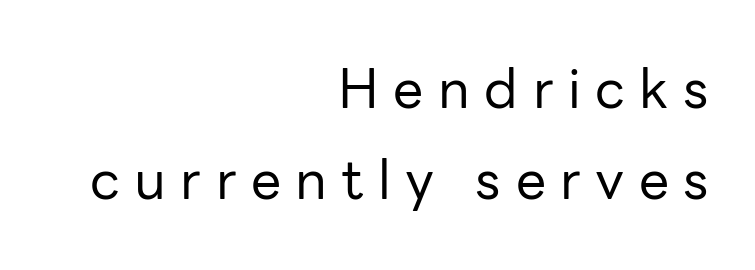
{"serif": "no", "italic": "no", "bold": "no", "weight": "regular", "width": "normal", "stroke_contrast": "low", "x_height": "medium", "monospaced": "no", "underline": "no", "align": "right", "line_spacing": "normal", "line_spacing_ratio": 1.69, "letter_spacing": "wide", "letter_spacing_em": 0.27, "glyph_px": 54}
